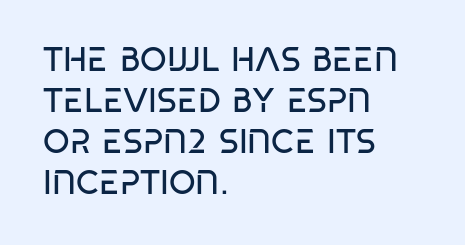
Q: Is the text bold? A: No.
Q: Is the text italic (slanted)? A: No, it is upright.
Q: Is the typeface a serif or a sans-serif typeface? A: Sans-serif.
Q: Is the text underlined? A: No.
Q: How is the paragraph aligned? A: Left-aligned.
Q: Is the spacing between letters normal or unusually wide? A: Normal.
Q: Width (condensed, normal, or wide)? A: Condensed.
Q: Stroke contrast? A: Low.
Q: x-height? A: Large.
Q: Monospaced? A: No.
